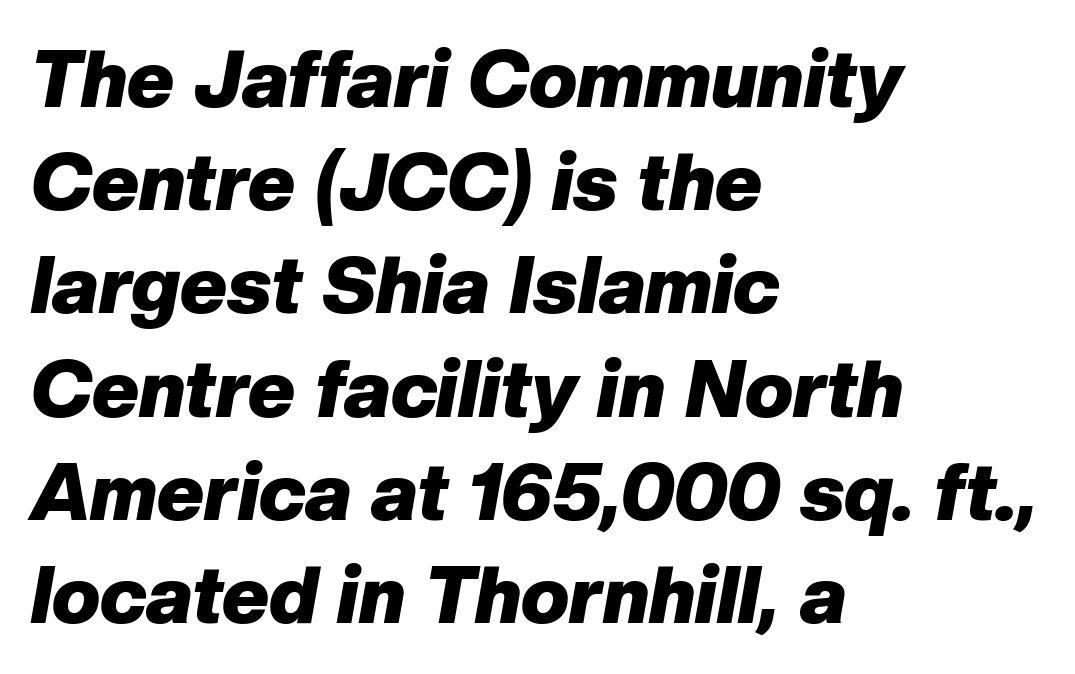
{"italic": "yes", "lean": "right", "slant_degrees": 10, "bold": "yes", "weight": "heavy", "width": "normal", "stroke_contrast": "low", "x_height": "medium", "monospaced": "no", "underline": "no", "align": "left", "line_spacing": "normal", "line_spacing_ratio": 1.29, "letter_spacing": "normal", "letter_spacing_em": 0.0, "glyph_px": 80}
